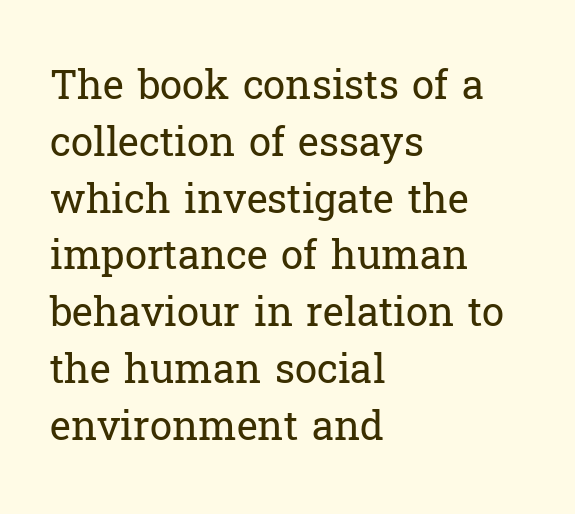
Q: Is the text bold? A: No.
Q: Is the text italic (slanted)? A: No, it is upright.
Q: Is the typeface a serif or a sans-serif typeface? A: Serif.
Q: Is the text underlined? A: No.
Q: How is the paragraph aligned? A: Left-aligned.
Q: Is the spacing between letters normal or unusually wide? A: Normal.
Q: Is the spacing between lines tight, normal or loose? A: Normal.
Q: Width (condensed, normal, or wide)? A: Normal.
Q: Stroke contrast? A: Low.
Q: x-height? A: Medium.
Q: Monospaced? A: No.
